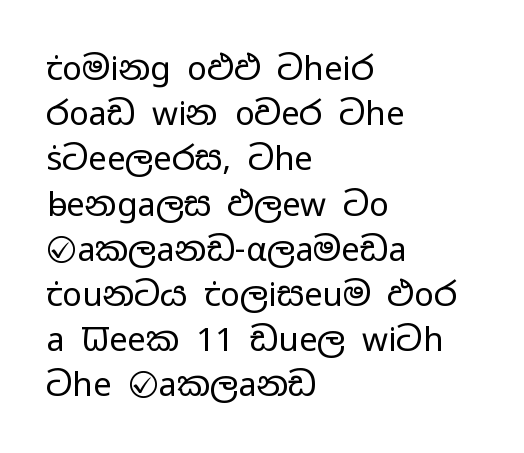
The weight would be labelled regular, book, light, or lighter still. How are the letters spaced? Ordinarily, with no added tracking. Letters rest on an invisible, unmarked baseline. The passage is arranged the way most books set body copy — flush left.
